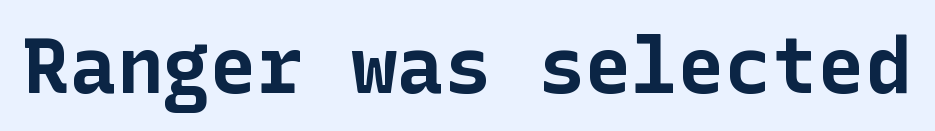
{"serif": "no", "italic": "no", "bold": "yes", "weight": "bold", "width": "normal", "stroke_contrast": "low", "x_height": "medium", "underline": "no", "letter_spacing": "normal", "letter_spacing_em": 0.0, "glyph_px": 78}
